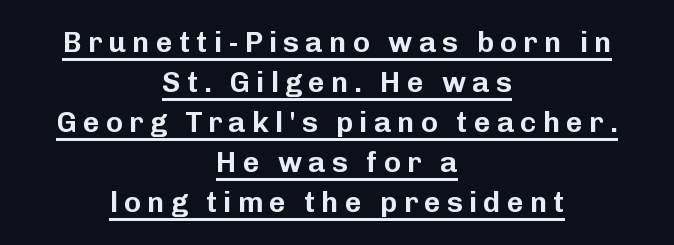
Q: Is the text italic (slanted)? A: No, it is upright.
Q: Is the typeface a serif or a sans-serif typeface? A: Sans-serif.
Q: Is the text underlined? A: Yes.
Q: How is the paragraph aligned? A: Centered.
Q: Is the spacing between letters normal or unusually wide? A: Unusually wide.
Q: Is the spacing between lines tight, normal or loose? A: Normal.
Q: Width (condensed, normal, or wide)? A: Normal.
Q: Stroke contrast? A: Low.
Q: x-height? A: Medium.
Q: Monospaced? A: No.
